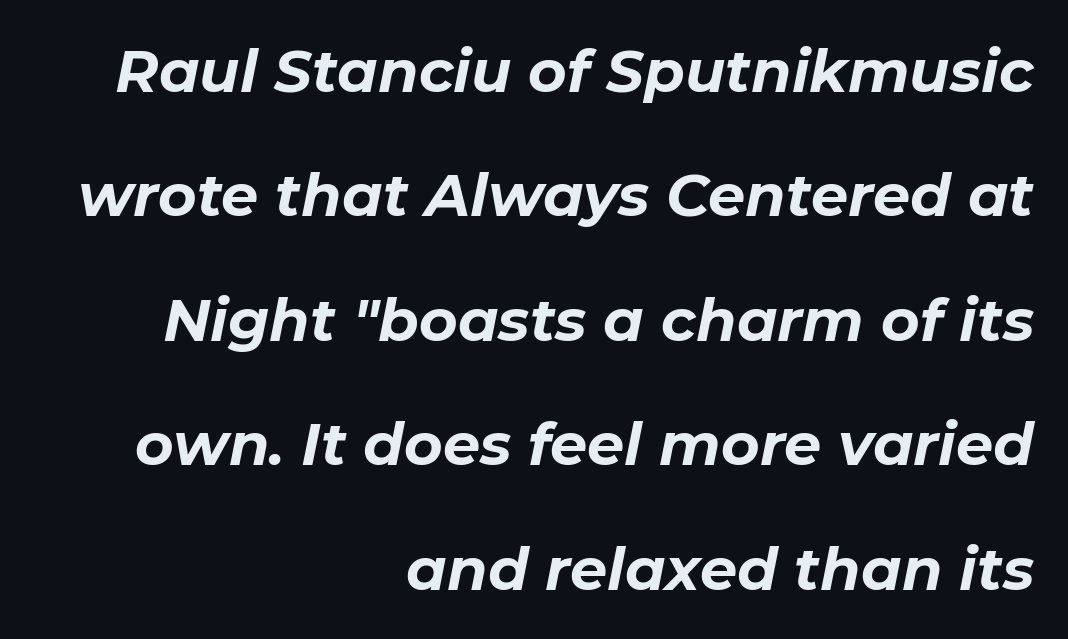
{"italic": "yes", "lean": "right", "slant_degrees": 11, "bold": "yes", "weight": "bold", "width": "normal", "stroke_contrast": "low", "x_height": "medium", "monospaced": "no", "underline": "no", "align": "right", "line_spacing": "loose", "line_spacing_ratio": 2.11, "letter_spacing": "normal", "letter_spacing_em": 0.0, "glyph_px": 59}
